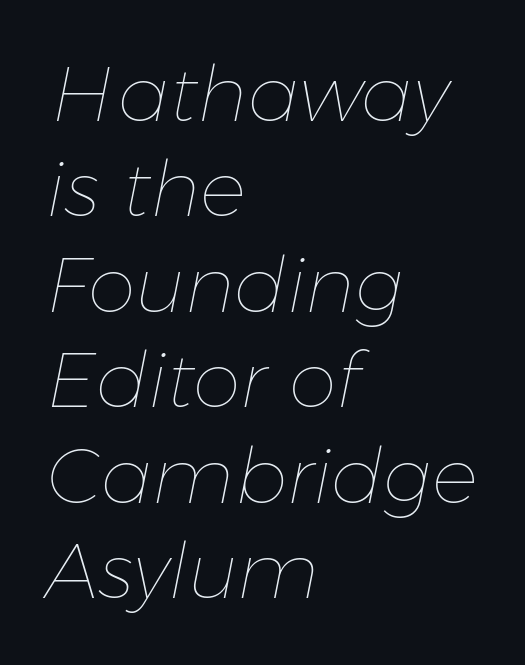
{"italic": "yes", "lean": "right", "slant_degrees": 11, "bold": "no", "weight": "thin", "width": "normal", "stroke_contrast": "low", "x_height": "medium", "monospaced": "no", "underline": "no", "align": "left", "line_spacing_ratio": 1.24, "letter_spacing": "normal", "letter_spacing_em": 0.0, "glyph_px": 77}
